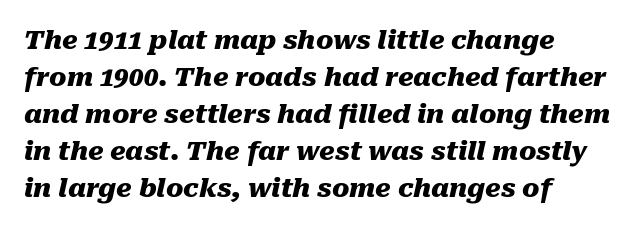
The image shows 26 px bold type, italic (leaning right); set left-aligned, normal line spacing (1.42x), normal letter spacing, not underlined.
